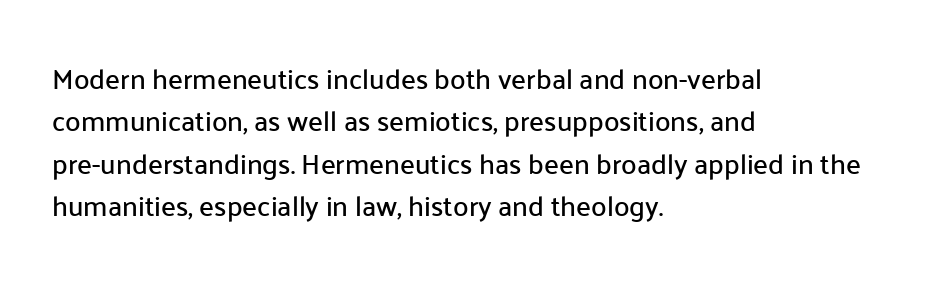
These lines sit exactly where default settings would place them. The rendering keeps characters at their native spacing. Style check: upright. Font category for this specimen: sans-serif. The typesetter chose a ragged-right arrangement here.
